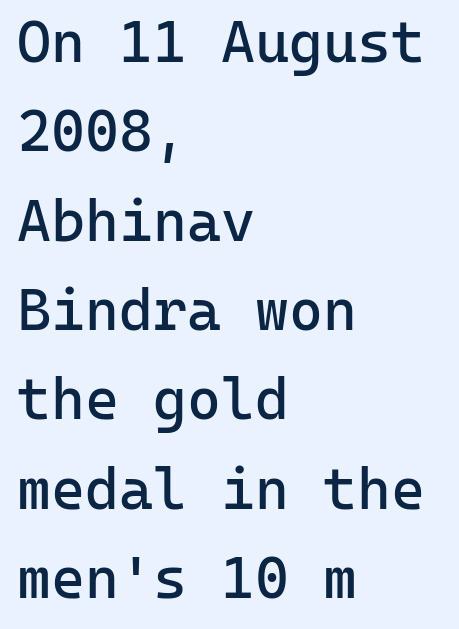
{"serif": "no", "italic": "no", "bold": "no", "weight": "regular", "width": "normal", "stroke_contrast": "low", "x_height": "medium", "monospaced": "yes", "underline": "no", "align": "left", "line_spacing": "normal", "line_spacing_ratio": 1.54, "letter_spacing": "normal", "letter_spacing_em": 0.0, "glyph_px": 58}
